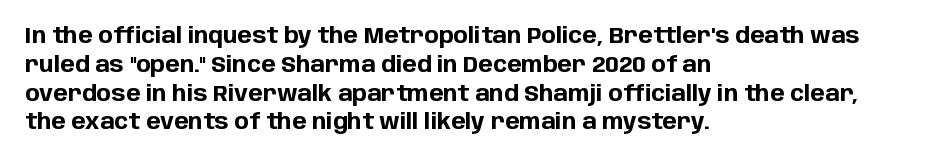
The rows are spaced the way most documents space them. Its strokes are broad and dark, the hallmark of bold type. Posture: upright roman. A bare baseline throughout the passage.
